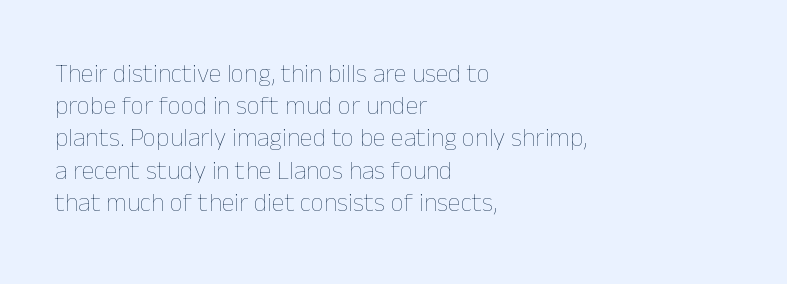
The image shows 26 px text type, upright; set left-aligned, line spacing 1.24x, normal letter spacing, not underlined.
